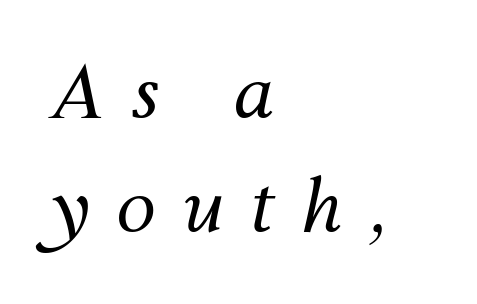
Q: Is the text bold? A: No.
Q: Is the text italic (slanted)? A: Yes, it leans right by about 12 degrees.
Q: Is the text underlined? A: No.
Q: How is the paragraph aligned? A: Left-aligned.
Q: Is the spacing between letters normal or unusually wide? A: Unusually wide.
Q: Is the spacing between lines tight, normal or loose? A: Normal.
Q: Width (condensed, normal, or wide)? A: Normal.
Q: Stroke contrast? A: Medium.
Q: x-height? A: Medium.
Q: Monospaced? A: No.
